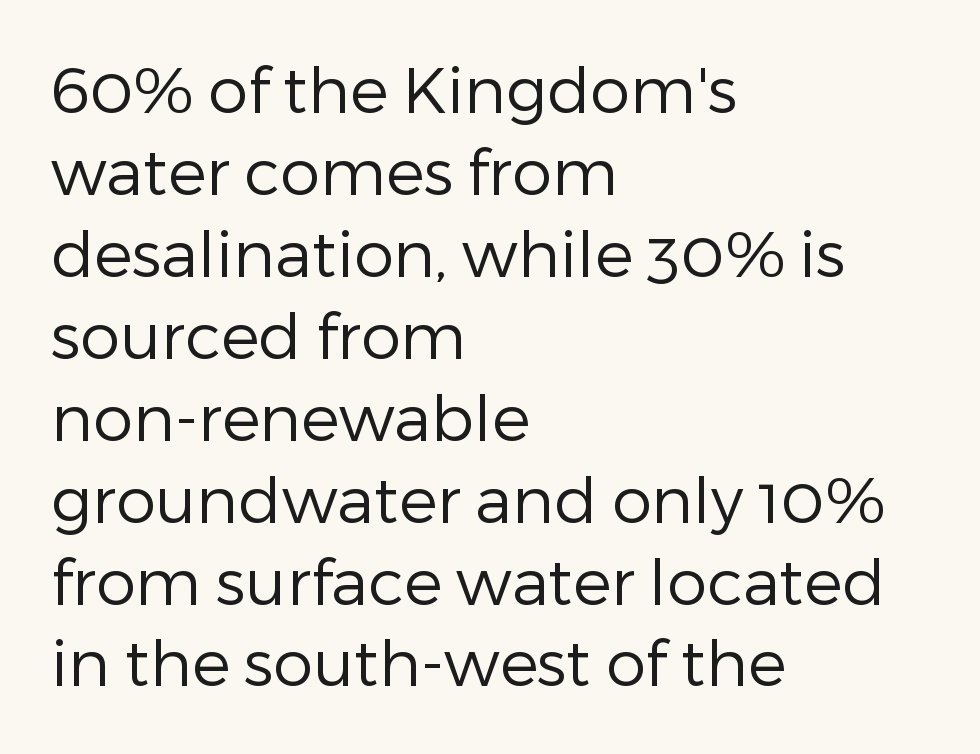
Q: Is the text bold? A: No.
Q: Is the text italic (slanted)? A: No, it is upright.
Q: Is the typeface a serif or a sans-serif typeface? A: Sans-serif.
Q: Is the text underlined? A: No.
Q: How is the paragraph aligned? A: Left-aligned.
Q: Is the spacing between letters normal or unusually wide? A: Normal.
Q: Is the spacing between lines tight, normal or loose? A: Normal.
Q: Width (condensed, normal, or wide)? A: Normal.
Q: Stroke contrast? A: Low.
Q: x-height? A: Medium.
Q: Monospaced? A: No.
